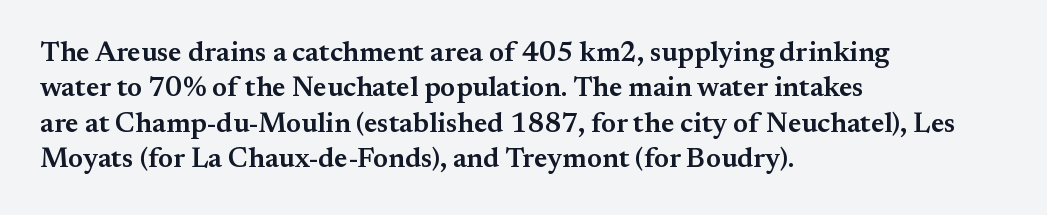
{"serif": "yes", "italic": "no", "bold": "semi", "weight": "semibold", "width": "normal", "stroke_contrast": "medium", "x_height": "small", "monospaced": "no", "underline": "no", "align": "left", "line_spacing": "normal", "line_spacing_ratio": 1.26, "letter_spacing": "normal", "letter_spacing_em": 0.0, "glyph_px": 28}
